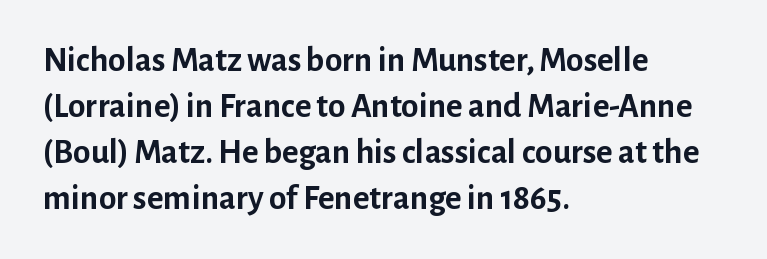
The image shows 35 px semibold sans-serif type, upright; set left-aligned, normal line spacing (1.31x), normal letter spacing, not underlined; low stroke contrast and a medium x-height.
